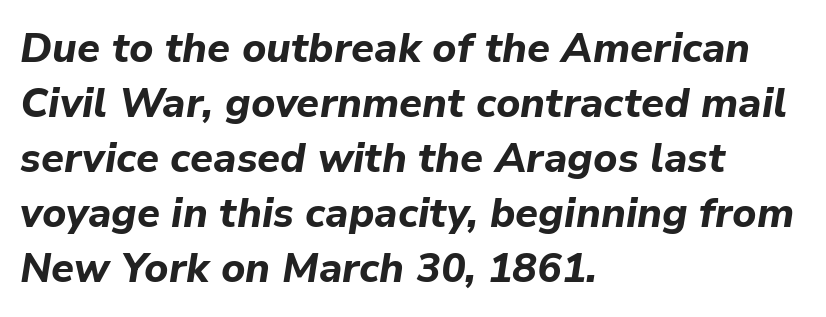
These lines stack with their left ends in a neat column. The rendering uses a bold face; every stroke is thick and dark. How would I describe the line gaps? Plain and ordinary. Tracking here is standard; glyphs follow each other at the usual distance. Here the designer chose a conventional face with non-uniform glyph widths.
